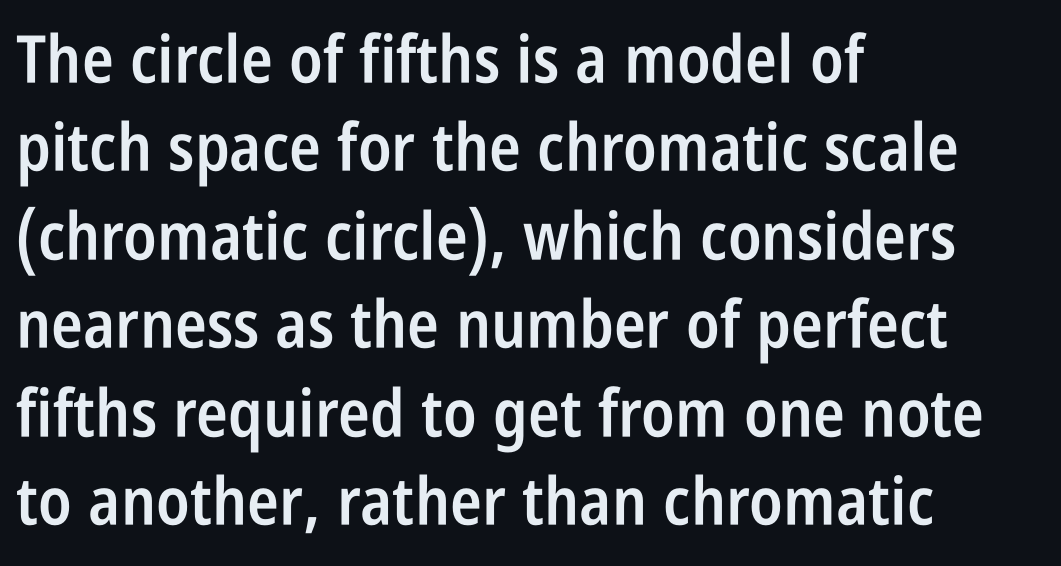
Q: Is the text bold? A: Semi-bold.
Q: Is the text italic (slanted)? A: No, it is upright.
Q: Is the typeface a serif or a sans-serif typeface? A: Sans-serif.
Q: Is the text underlined? A: No.
Q: How is the paragraph aligned? A: Left-aligned.
Q: Is the spacing between letters normal or unusually wide? A: Normal.
Q: Is the spacing between lines tight, normal or loose? A: Normal.
Q: Width (condensed, normal, or wide)? A: Condensed.
Q: Stroke contrast? A: Low.
Q: x-height? A: Large.
Q: Monospaced? A: No.
